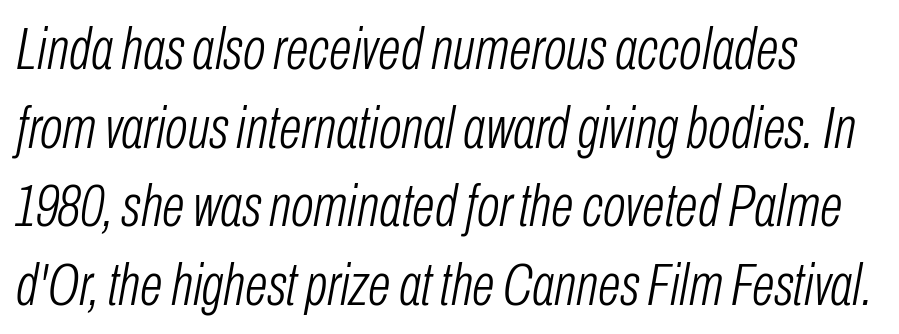
Q: Is the text bold? A: No.
Q: Is the text italic (slanted)? A: Yes, it leans right by about 10 degrees.
Q: Is the text underlined? A: No.
Q: Is the spacing between letters normal or unusually wide? A: Normal.
Q: Is the spacing between lines tight, normal or loose? A: Normal.
Q: Width (condensed, normal, or wide)? A: Condensed.
Q: Stroke contrast? A: Low.
Q: x-height? A: Medium.
Q: Monospaced? A: No.
